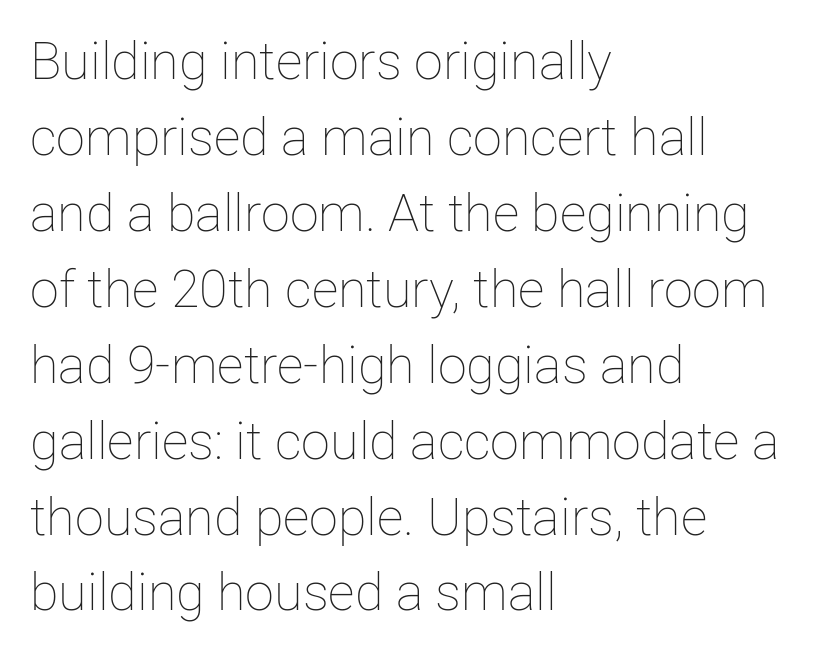
The face used here is proportionally spaced, like ordinary book or web type. The area under the type is left untouched. A light-to-regular cut is what we see here. Notice how the stems are strictly vertical — no italics here. Tracking value appears to be zero — textbook default spacing.
